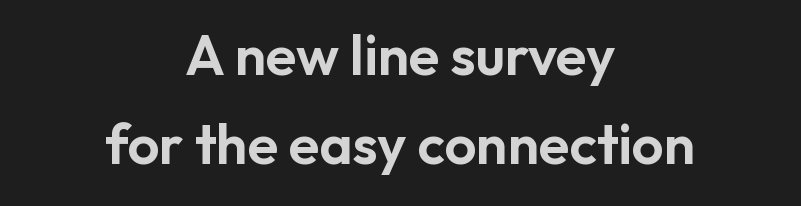
Q: Is the text italic (slanted)? A: No, it is upright.
Q: Is the typeface a serif or a sans-serif typeface? A: Sans-serif.
Q: Is the text underlined? A: No.
Q: How is the paragraph aligned? A: Centered.
Q: Is the spacing between letters normal or unusually wide? A: Normal.
Q: Is the spacing between lines tight, normal or loose? A: Normal.
Q: Width (condensed, normal, or wide)? A: Normal.
Q: Stroke contrast? A: Low.
Q: x-height? A: Medium.
Q: Monospaced? A: No.
